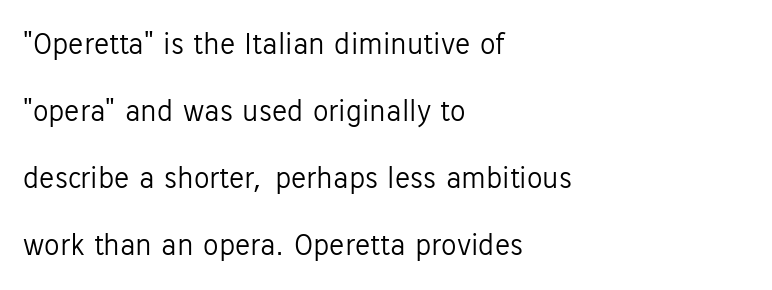
Looks like regular typesetting: each glyph gets only the width it needs. Beneath every word, the page is bare. Regarding leading, the lines here are spaced well apart. Notice how the stems are strictly vertical — no italics here.
